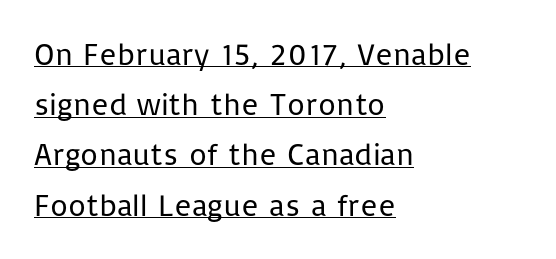
Q: Is the text bold? A: No.
Q: Is the text italic (slanted)? A: No, it is upright.
Q: Is the typeface a serif or a sans-serif typeface? A: Sans-serif.
Q: Is the text underlined? A: Yes.
Q: How is the paragraph aligned? A: Left-aligned.
Q: Is the spacing between letters normal or unusually wide? A: Normal.
Q: Is the spacing between lines tight, normal or loose? A: Normal.
Q: Width (condensed, normal, or wide)? A: Normal.
Q: Stroke contrast? A: Low.
Q: x-height? A: Medium.
Q: Monospaced? A: No.
